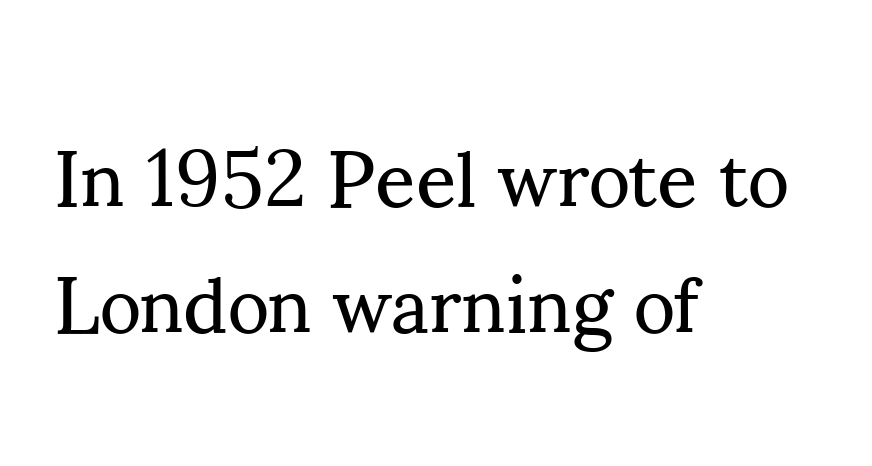
Q: Is the text bold? A: No.
Q: Is the text italic (slanted)? A: No, it is upright.
Q: Is the typeface a serif or a sans-serif typeface? A: Serif.
Q: Is the text underlined? A: No.
Q: How is the paragraph aligned? A: Left-aligned.
Q: Is the spacing between letters normal or unusually wide? A: Normal.
Q: Is the spacing between lines tight, normal or loose? A: Normal.
Q: Width (condensed, normal, or wide)? A: Normal.
Q: Stroke contrast? A: Medium.
Q: x-height? A: Small.
Q: Monospaced? A: No.
